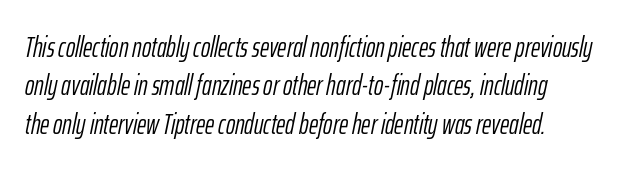
Q: Is the text bold? A: No.
Q: Is the text italic (slanted)? A: Yes, it leans right by about 12 degrees.
Q: Is the text underlined? A: No.
Q: Is the spacing between letters normal or unusually wide? A: Normal.
Q: Is the spacing between lines tight, normal or loose? A: Normal.
Q: Width (condensed, normal, or wide)? A: Condensed.
Q: Stroke contrast? A: Low.
Q: x-height? A: Medium.
Q: Monospaced? A: No.
